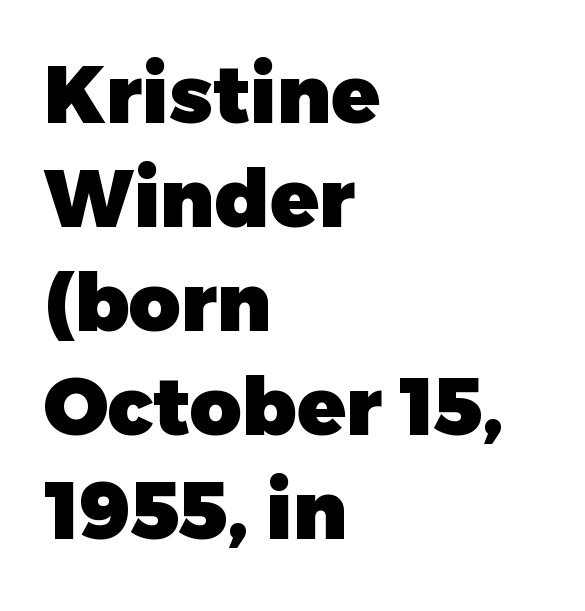
Vertical strokes here are truly vertical. Teacher's note: observe the even left margin — that is flush-left alignment. Any mark beneath the type? The region is blank. Vertical spacing — default. Note the varied advance widths — an 'i' is clearly narrower than an 'm'.
